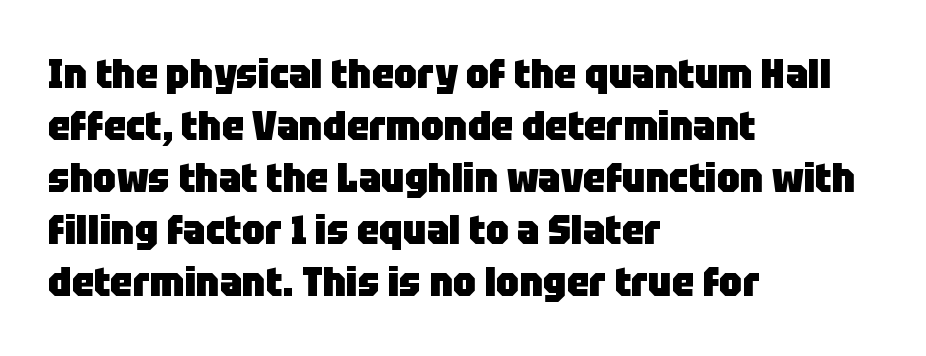
Q: Is the text bold? A: Yes.
Q: Is the text italic (slanted)? A: No, it is upright.
Q: Is the typeface a serif or a sans-serif typeface? A: Sans-serif.
Q: Is the text underlined? A: No.
Q: How is the paragraph aligned? A: Left-aligned.
Q: Is the spacing between letters normal or unusually wide? A: Normal.
Q: Is the spacing between lines tight, normal or loose? A: Normal.
Q: Width (condensed, normal, or wide)? A: Normal.
Q: Stroke contrast? A: Low.
Q: x-height? A: Large.
Q: Monospaced? A: No.
